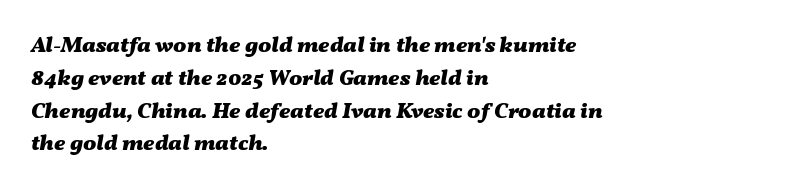
The image shows 22 px bold type, italic (leaning right); set left-aligned, normal line spacing (1.49x), normal letter spacing, not underlined.
